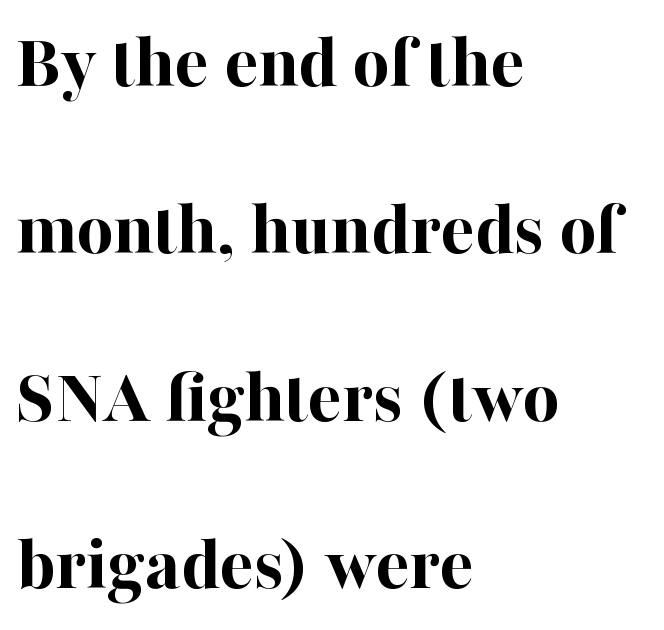
Interline gaps are noticeably wide in this sample. Just letters on the line, the space beneath them empty. Summary of weight: heavy, a full bold. Nothing unusual about the tracking: characters are spaced as the font intends. Do the characters align in a grid? No, the font is proportional. Horizontally, the lines are justified to the leading edge only.
